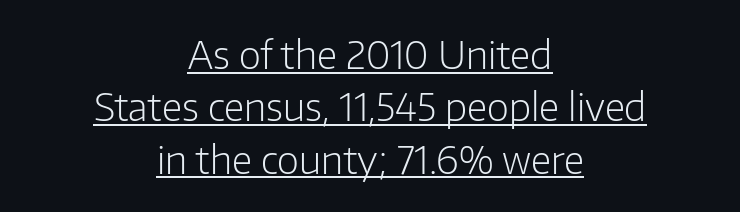
The strokes are not fattened; the text isn't bold. The characters display no serif detailing; their extremities are plain. Reading down the block, each line starts at a different indent, mirrored at its end. In terms of leading, this rendering sits right in the middle.
